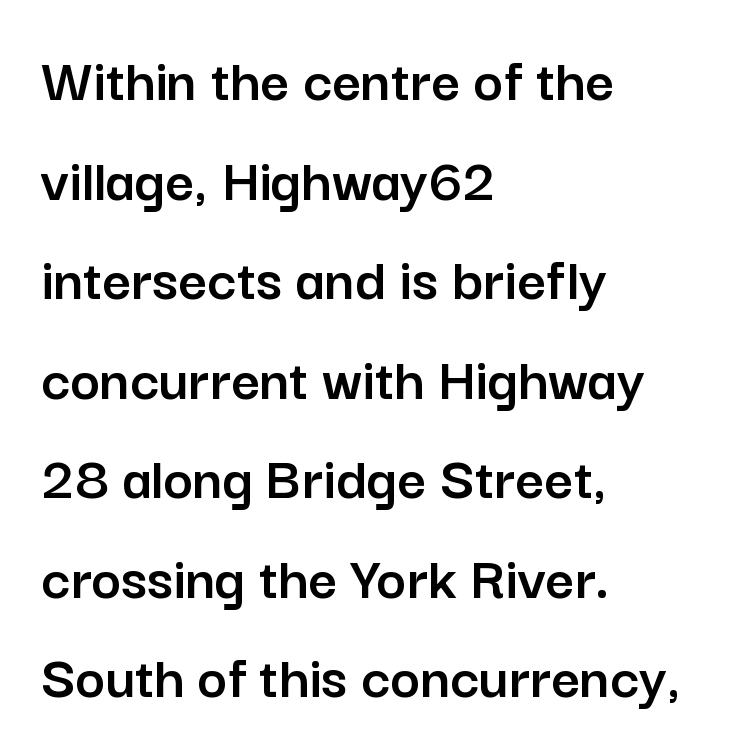
Typeset ragged right — the left edge is the straight one. One glance says typical: line gaps are just what's usual. Look at the bottom of the vertical strokes: they stop flat, with no serifs. These lines are rendered in a variable-pitch font.
